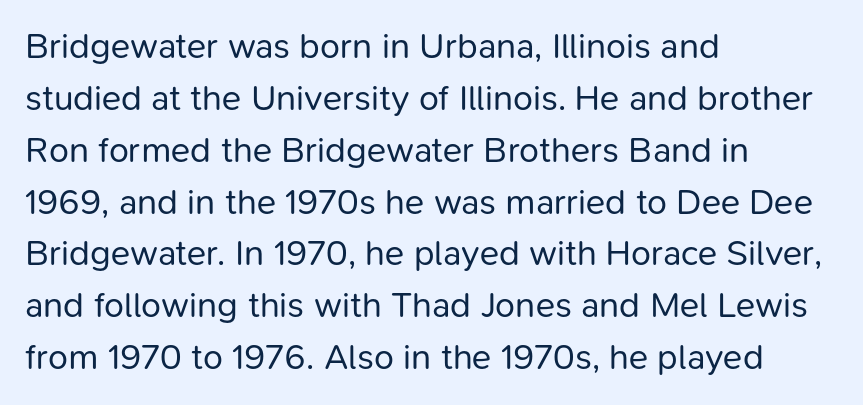
Just letters on the line, the space beneath them empty. Teacher's note: observe the even left margin — that is flush-left alignment. The line texture is even and compact thanks to regular tracking. This block has exactly the height ordinary leading produces. Is the type heavy? It reads as light-to-regular instead. The font's upright variant was chosen for this text.
